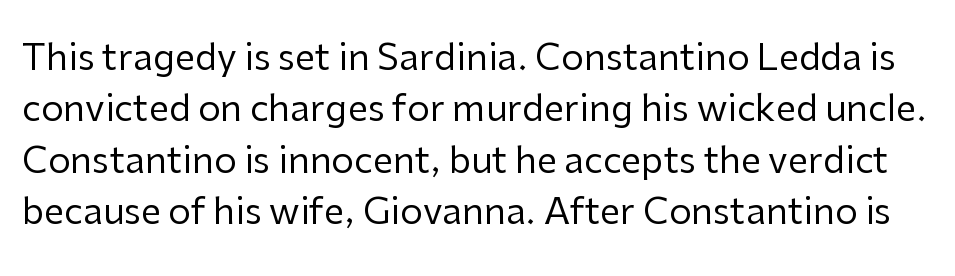
Q: Is the text bold? A: No.
Q: Is the text italic (slanted)? A: No, it is upright.
Q: Is the typeface a serif or a sans-serif typeface? A: Sans-serif.
Q: Is the text underlined? A: No.
Q: Is the spacing between letters normal or unusually wide? A: Normal.
Q: Is the spacing between lines tight, normal or loose? A: Normal.
Q: Width (condensed, normal, or wide)? A: Normal.
Q: Stroke contrast? A: Low.
Q: x-height? A: Medium.
Q: Monospaced? A: No.
